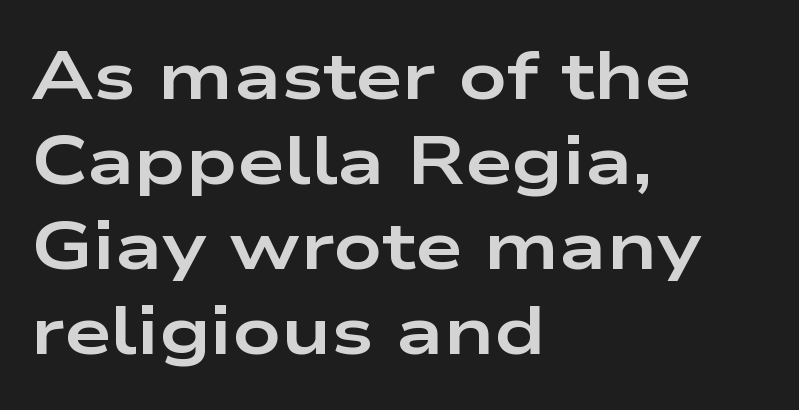
The image shows 67 px bold, wide sans-serif type, upright; set left-aligned, normal line spacing (1.27x), normal letter spacing, not underlined; low stroke contrast and a medium x-height.
